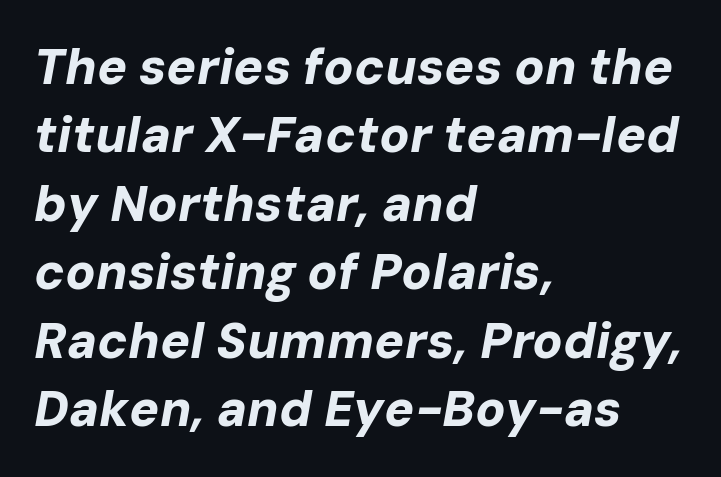
Q: Is the text bold? A: Yes.
Q: Is the text italic (slanted)? A: Yes, it leans right by about 10 degrees.
Q: Is the text underlined? A: No.
Q: How is the paragraph aligned? A: Left-aligned.
Q: Is the spacing between letters normal or unusually wide? A: Normal.
Q: Is the spacing between lines tight, normal or loose? A: Normal.
Q: Width (condensed, normal, or wide)? A: Normal.
Q: Stroke contrast? A: Low.
Q: x-height? A: Medium.
Q: Monospaced? A: No.
